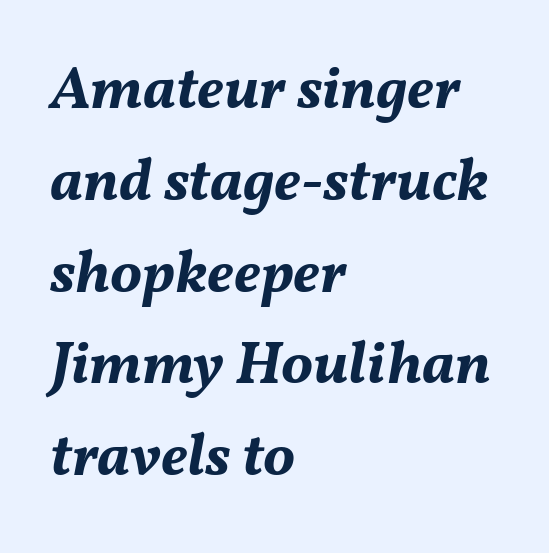
Q: Is the text bold? A: Yes.
Q: Is the text italic (slanted)? A: Yes, it leans right by about 11 degrees.
Q: Is the text underlined? A: No.
Q: How is the paragraph aligned? A: Left-aligned.
Q: Is the spacing between letters normal or unusually wide? A: Normal.
Q: Is the spacing between lines tight, normal or loose? A: Normal.
Q: Width (condensed, normal, or wide)? A: Normal.
Q: Stroke contrast? A: Medium.
Q: x-height? A: Medium.
Q: Monospaced? A: No.
